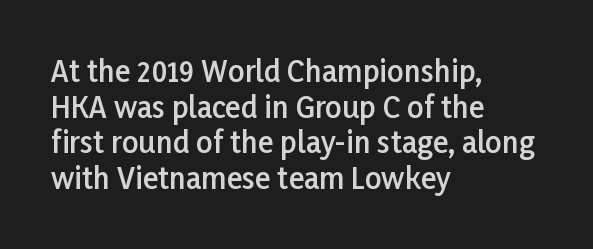
{"serif": "no", "italic": "no", "bold": "semi", "weight": "semibold", "width": "normal", "stroke_contrast": "low", "x_height": "medium", "monospaced": "no", "underline": "no", "align": "left", "line_spacing_ratio": 1.23, "letter_spacing": "normal", "letter_spacing_em": 0.0, "glyph_px": 29}
